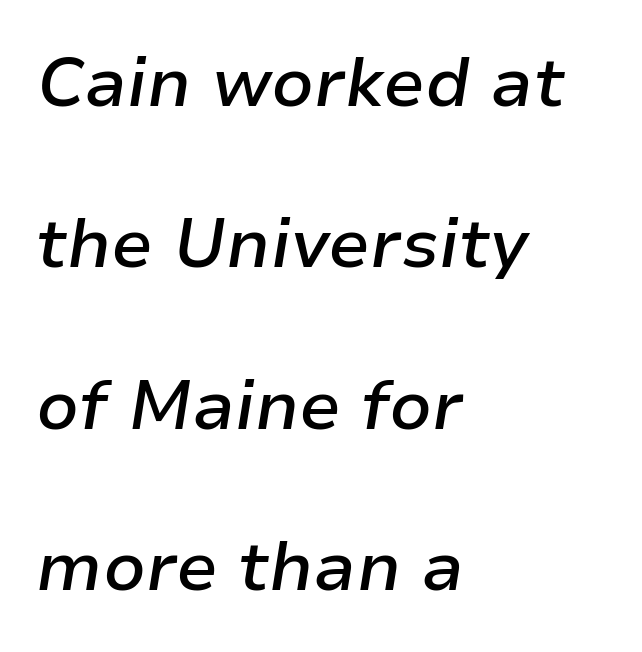
Q: Is the text bold? A: Semi-bold.
Q: Is the text italic (slanted)? A: Yes, it leans right by about 9 degrees.
Q: Is the text underlined? A: No.
Q: How is the paragraph aligned? A: Left-aligned.
Q: Is the spacing between letters normal or unusually wide? A: Normal.
Q: Is the spacing between lines tight, normal or loose? A: Loose.
Q: Width (condensed, normal, or wide)? A: Normal.
Q: Stroke contrast? A: Low.
Q: x-height? A: Medium.
Q: Monospaced? A: No.
